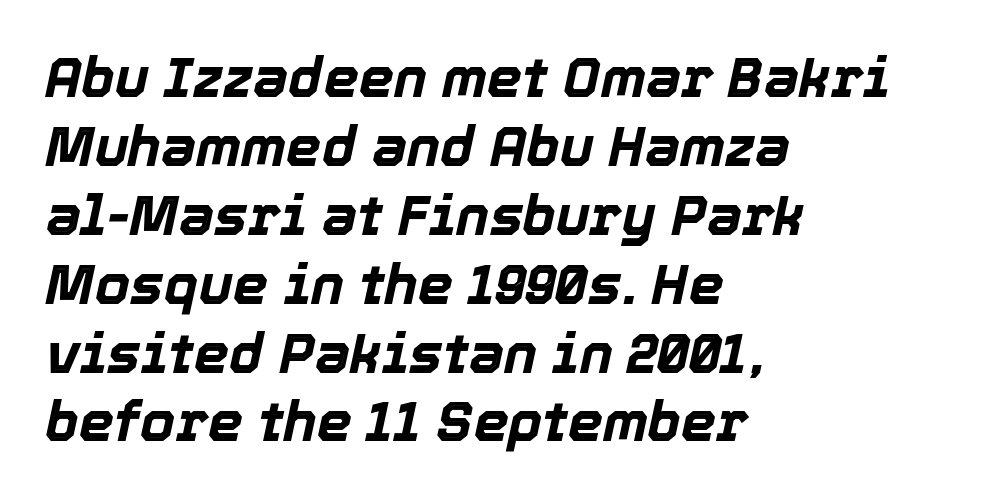
Q: Is the text bold? A: Yes.
Q: Is the text italic (slanted)? A: Yes, it leans right by about 12 degrees.
Q: Is the text underlined? A: No.
Q: How is the paragraph aligned? A: Left-aligned.
Q: Is the spacing between letters normal or unusually wide? A: Normal.
Q: Width (condensed, normal, or wide)? A: Normal.
Q: x-height? A: Medium.
Q: Monospaced? A: No.
